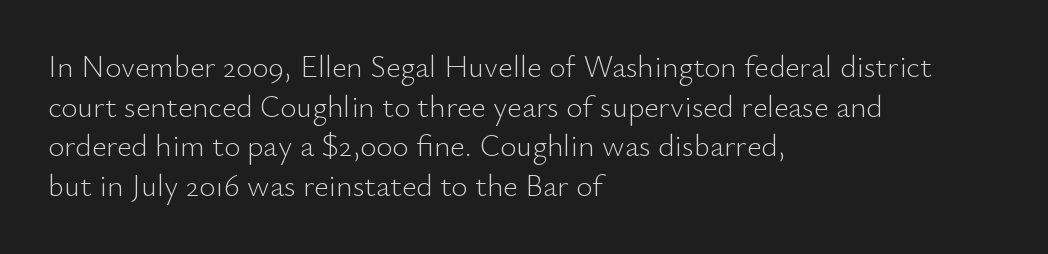
The image shows 31 px light sans-serif type, upright; set left-aligned, normal line spacing (1.28x), normal letter spacing, not underlined; low stroke contrast and a small x-height.
